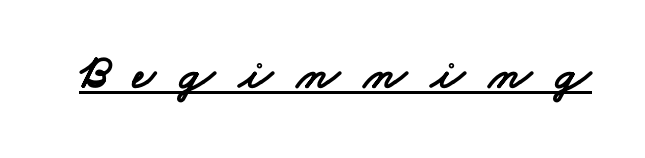
{"serif": "no", "width": "wide", "stroke_contrast": "low", "x_height": "small", "monospaced": "no", "underline": "yes", "letter_spacing": "wide", "letter_spacing_em": 0.5, "glyph_px": 49}
